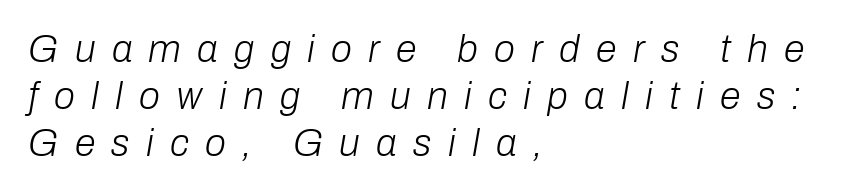
The image shows 38 px light type, italic (leaning right); set left-aligned, line spacing 1.24x, unusually wide letter spacing (+0.43 em), not underlined; low stroke contrast and a medium x-height.
